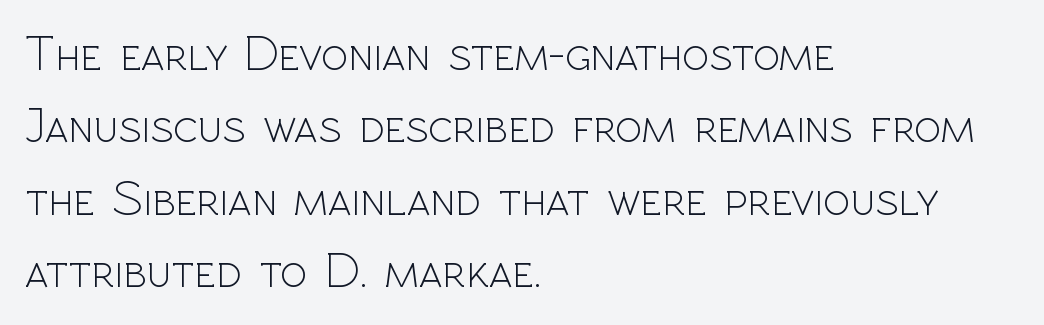
Q: Is the text bold? A: No.
Q: Is the text italic (slanted)? A: No, it is upright.
Q: Is the typeface a serif or a sans-serif typeface? A: Sans-serif.
Q: Is the text underlined? A: No.
Q: How is the paragraph aligned? A: Left-aligned.
Q: Is the spacing between letters normal or unusually wide? A: Normal.
Q: Is the spacing between lines tight, normal or loose? A: Normal.
Q: Width (condensed, normal, or wide)? A: Normal.
Q: x-height? A: Medium.
Q: Monospaced? A: No.
